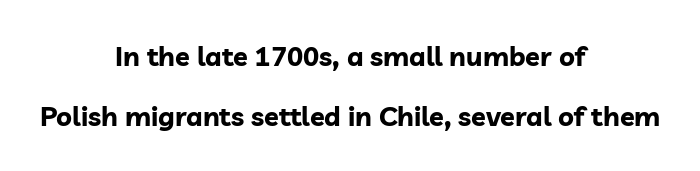
The image shows 27 px bold type, upright; set centered, loose line spacing (2.21x), normal letter spacing, not underlined.
